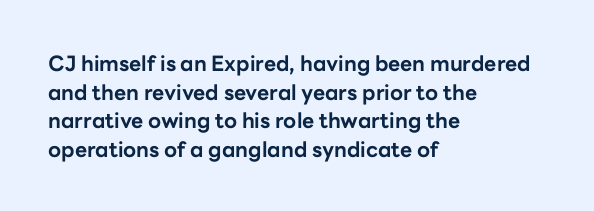
The image shows 21 px bold type, upright; set left-aligned, normal line spacing (1.36x), normal letter spacing, not underlined.
